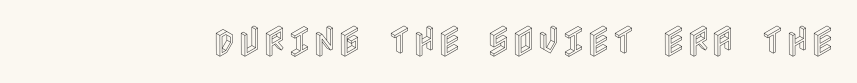
These lines were composed using upright roman letters. Glyph-to-glyph distance matches everyday printed text. Clear beneath every line of the passage.
